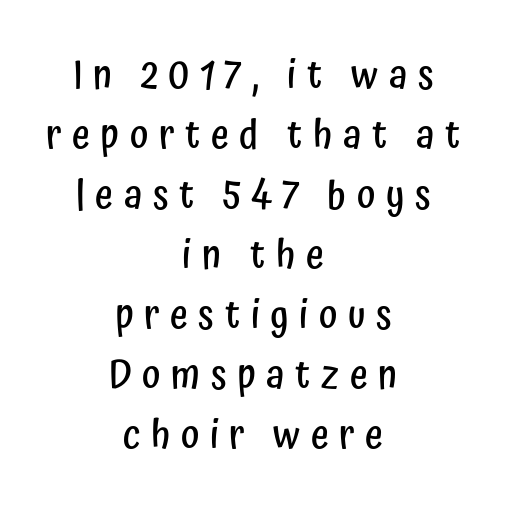
The image shows 39 px semibold, condensed sans-serif type, upright; set centered, normal line spacing (1.54x), unusually wide letter spacing (+0.27 em), not underlined; low stroke contrast and a medium x-height.
